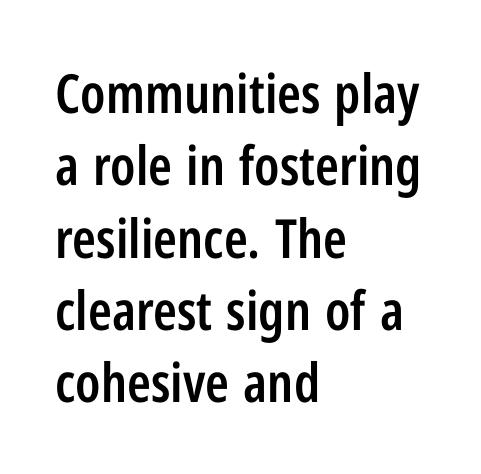
The image shows 54 px semibold, condensed sans-serif type, upright; set left-aligned, normal line spacing (1.34x), normal letter spacing, not underlined; low stroke contrast and a medium x-height.
